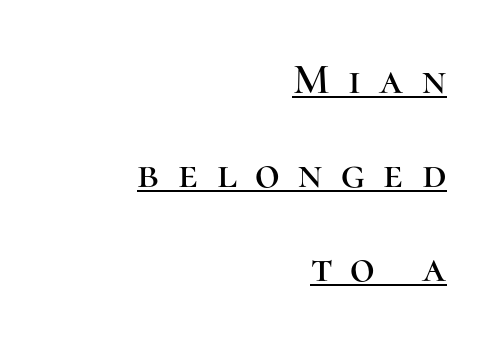
{"serif": "yes", "italic": "no", "width": "normal", "stroke_contrast": "high", "x_height": "medium", "monospaced": "no", "underline": "yes", "align": "right", "line_spacing": "loose", "line_spacing_ratio": 2.19, "letter_spacing": "wide", "letter_spacing_em": 0.43, "glyph_px": 43}
